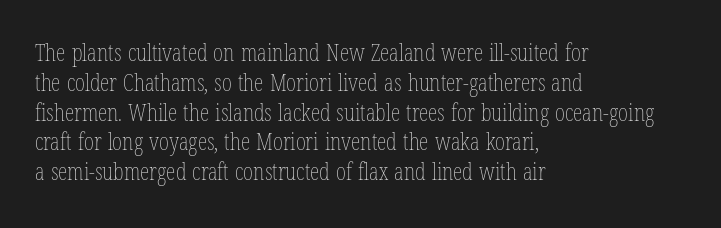
The image shows 24 px text type, upright; set left-aligned, line spacing 1.24x, normal letter spacing, not underlined.
